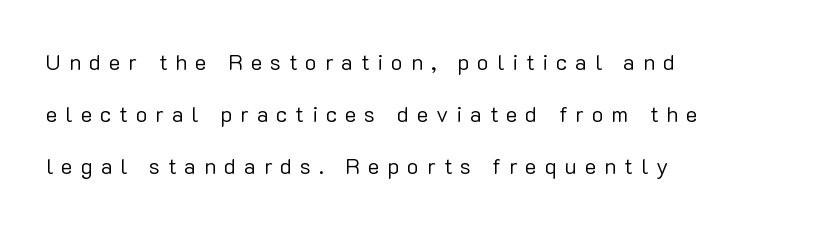
The image shows 22 px text type, upright; set left-aligned, loose line spacing (2.36x), unusually wide letter spacing (+0.36 em), not underlined.
